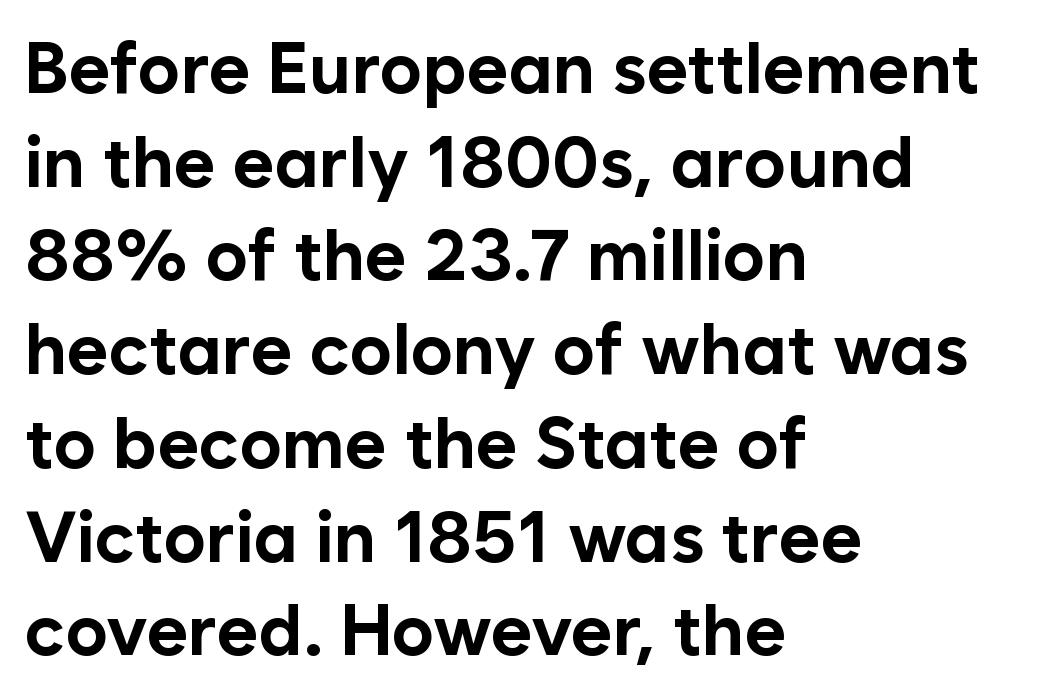
{"serif": "no", "italic": "no", "bold": "yes", "weight": "bold", "width": "normal", "stroke_contrast": "low", "x_height": "medium", "monospaced": "no", "underline": "no", "align": "left", "line_spacing": "normal", "line_spacing_ratio": 1.32, "letter_spacing": "normal", "letter_spacing_em": 0.0, "glyph_px": 71}
